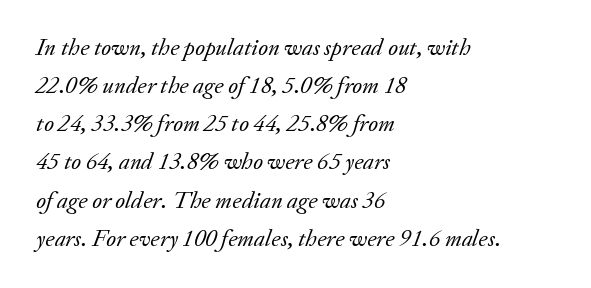
{"italic": "yes", "lean": "right", "slant_degrees": 20, "bold": "no", "underline": "no", "align": "left", "line_spacing": "normal", "line_spacing_ratio": 1.59, "letter_spacing": "normal", "letter_spacing_em": 0.0, "glyph_px": 24}
